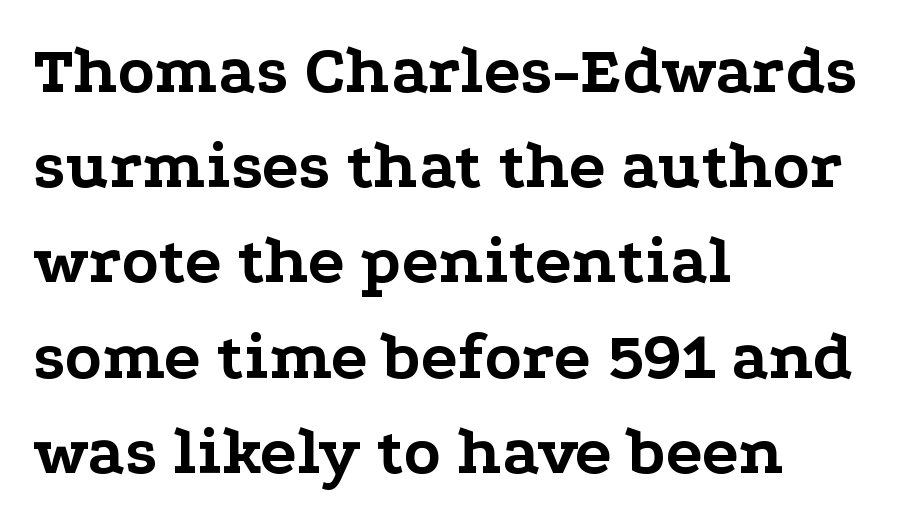
The image shows 68 px bold, wide serif type, upright; set left-aligned, normal line spacing (1.4x), normal letter spacing, not underlined; low stroke contrast and a medium x-height.
